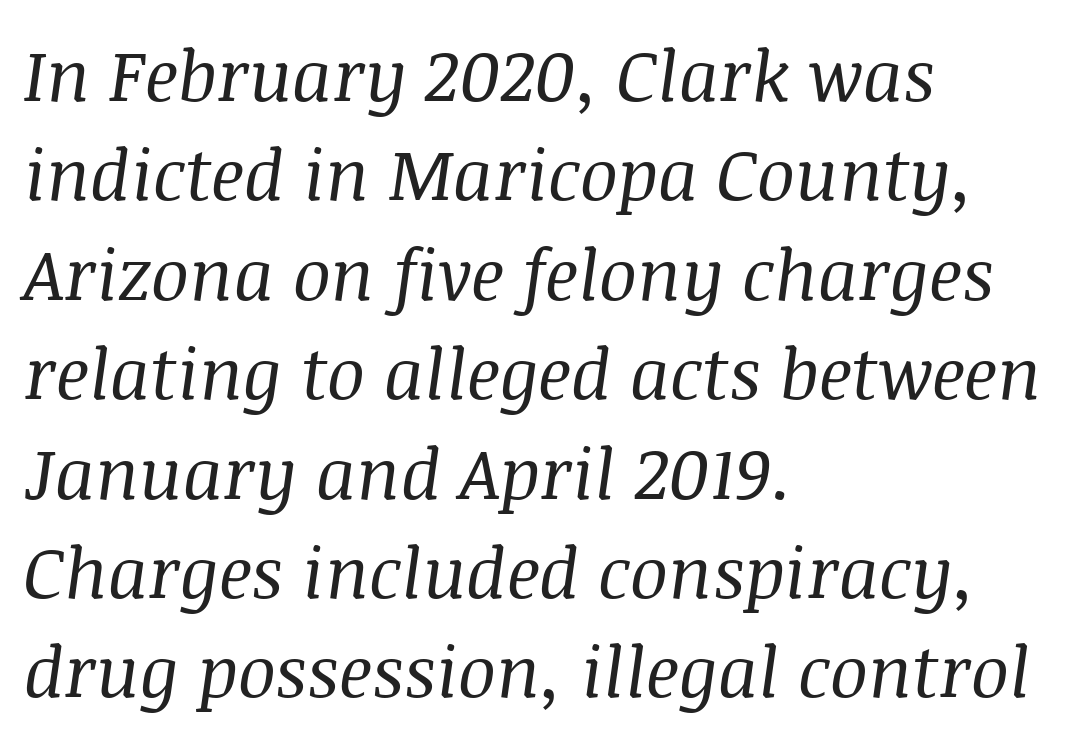
The image shows 71 px regular-weight serif type, italic (leaning right); set left-aligned, normal line spacing (1.4x), normal letter spacing, not underlined; medium stroke contrast and a large x-height.
